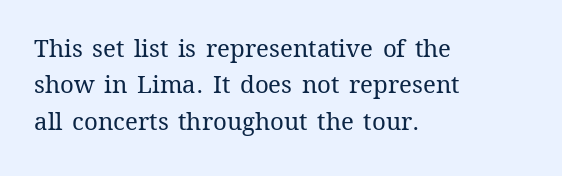
{"italic": "no", "bold": "no", "underline": "no", "align": "left", "line_spacing": "normal", "line_spacing_ratio": 1.52, "letter_spacing": "normal", "letter_spacing_em": 0.0, "glyph_px": 24}
